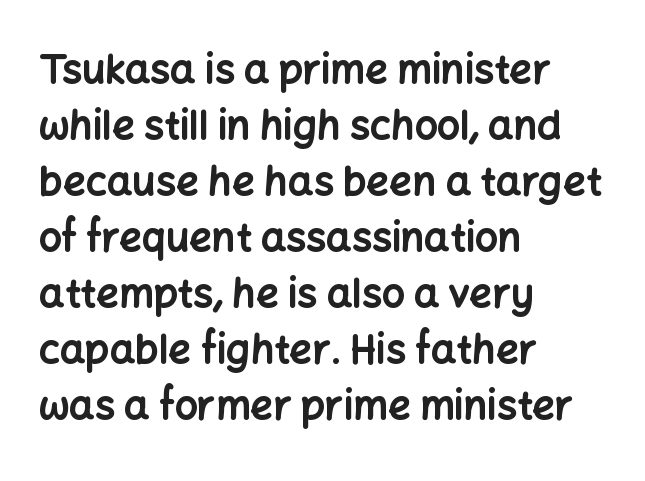
{"serif": "no", "italic": "no", "bold": "yes", "weight": "bold", "width": "normal", "stroke_contrast": "low", "x_height": "medium", "monospaced": "no", "underline": "no", "align": "left", "line_spacing": "normal", "line_spacing_ratio": 1.4, "letter_spacing": "normal", "letter_spacing_em": 0.0, "glyph_px": 40}
